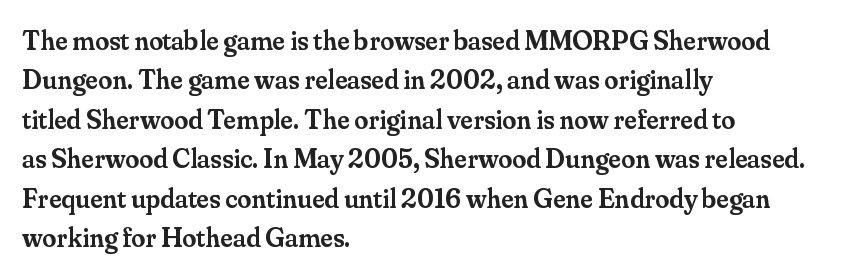
{"serif": "yes", "italic": "no", "bold": "semi", "weight": "semibold", "width": "normal", "stroke_contrast": "medium", "x_height": "small", "monospaced": "no", "underline": "no", "align": "left", "line_spacing": "normal", "line_spacing_ratio": 1.41, "letter_spacing": "normal", "letter_spacing_em": 0.0, "glyph_px": 28}
